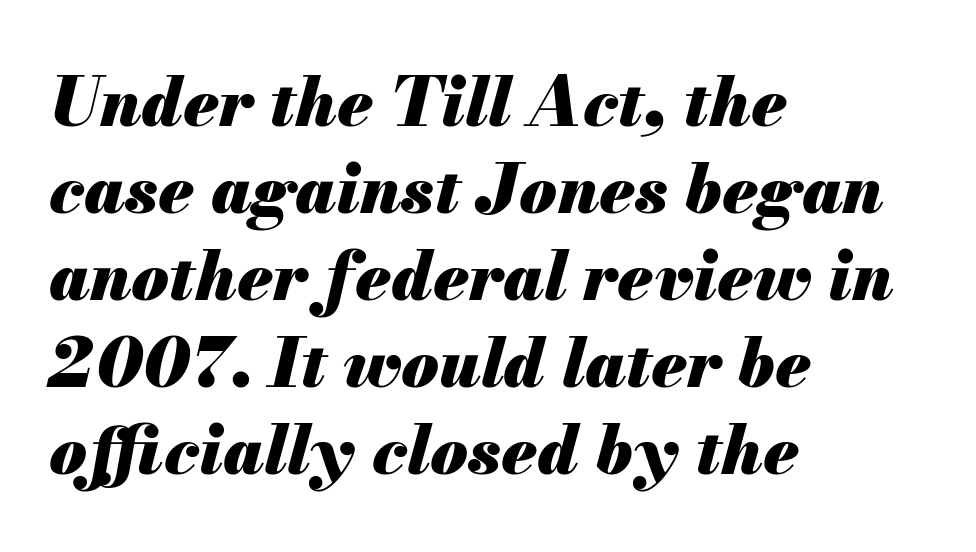
Look at the stroke-to-counter ratio: heavy, a bold. Nobody drew a line under any word here. Varying glyph widths throughout — classic text-font behaviour. The paragraph has a hard left edge and a soft right edge.
